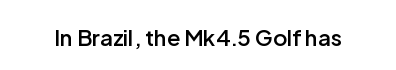
{"italic": "no", "bold": "semi", "underline": "no", "letter_spacing": "normal", "letter_spacing_em": 0.0, "glyph_px": 22}
